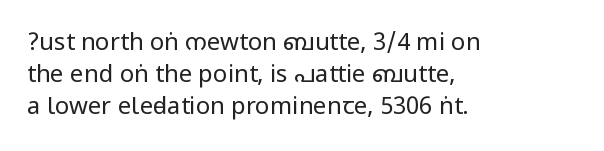
A bare baseline throughout the passage. Does the lettering tilt? It doesn't — this is upright. Leftover space on each line is placed entirely after the last word. Regarding leading, the lines here are spaced in the standard way. Inter-character spacing is left at the font's built-in metrics. Compared with a typical body face, this is equally light or lighter still.
